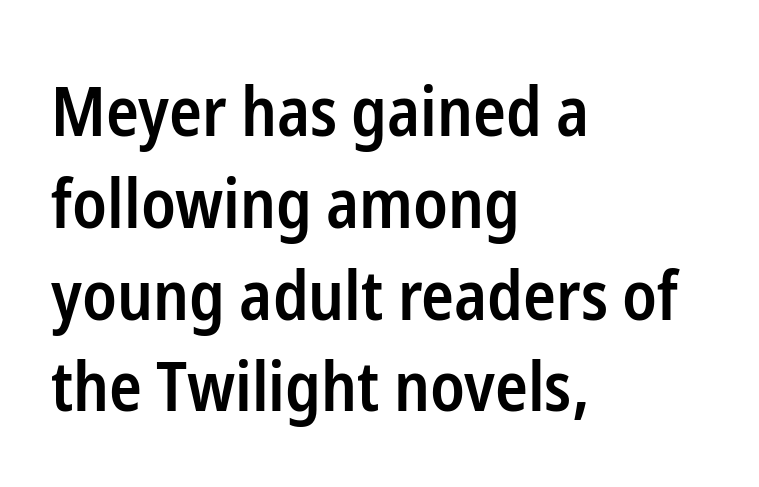
{"serif": "no", "italic": "no", "bold": "semi", "weight": "semibold", "width": "condensed", "stroke_contrast": "low", "x_height": "medium", "monospaced": "no", "underline": "no", "align": "left", "line_spacing": "normal", "line_spacing_ratio": 1.35, "letter_spacing": "normal", "letter_spacing_em": 0.0, "glyph_px": 68}
